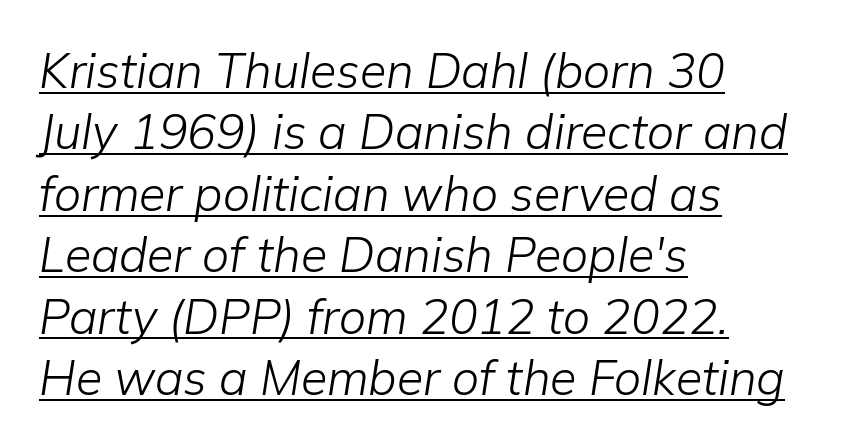
{"italic": "yes", "lean": "right", "slant_degrees": 9, "bold": "no", "weight": "light", "width": "normal", "stroke_contrast": "low", "x_height": "medium", "monospaced": "no", "underline": "yes", "align": "left", "line_spacing": "normal", "line_spacing_ratio": 1.28, "letter_spacing": "normal", "letter_spacing_em": 0.0, "glyph_px": 48}
